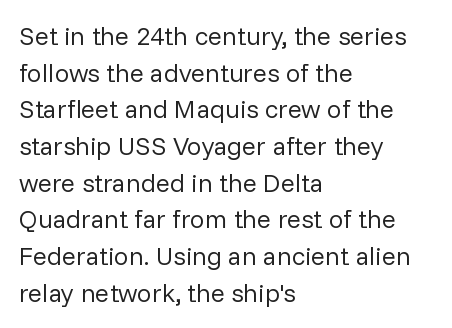
In CSS terms this would be text-align: left. The words here are not underlined. The font is comparable to plain body text, perhaps lighter. Every character sits straight up, as roman type does. The vertical gap from one line to the next is medium. Compared with typical body copy, the letter spacing here is the same.
